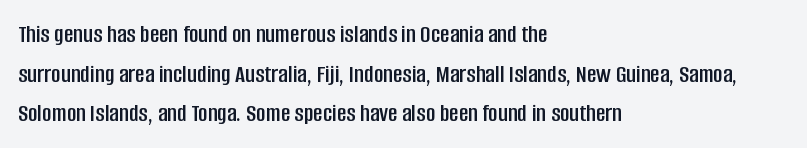
Interline gaps are of average width in this sample. The type sits square on the baseline with zero lean. Just letters on the line, the space beneath them empty. Students, note that the glyphs here touch the page at normal intervals. The rendering anchors every line to the left-hand side.
